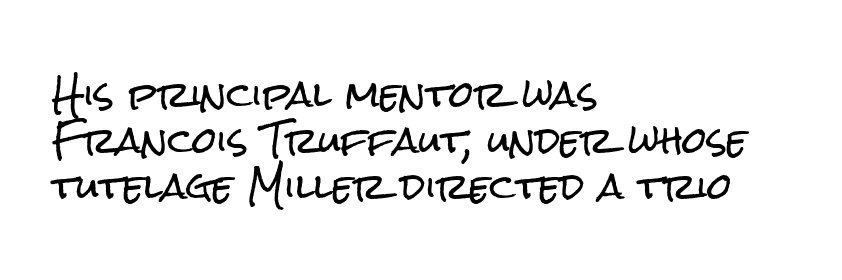
{"serif": "no", "italic": "no", "width": "condensed", "stroke_contrast": "low", "x_height": "medium", "monospaced": "no", "underline": "no", "align": "left", "line_spacing": "normal", "line_spacing_ratio": 1.32, "letter_spacing": "normal", "letter_spacing_em": 0.0, "glyph_px": 35}
